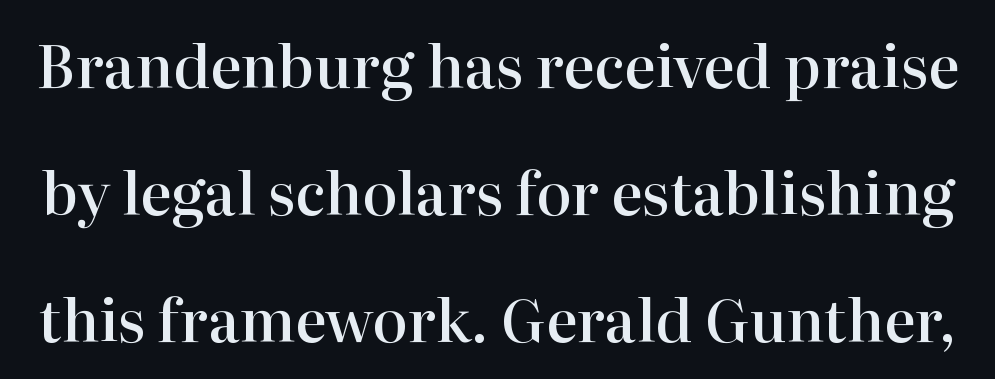
{"serif": "yes", "italic": "no", "bold": "semi", "weight": "semibold", "width": "normal", "stroke_contrast": "high", "x_height": "medium", "monospaced": "no", "underline": "no", "line_spacing": "loose", "line_spacing_ratio": 2.15, "letter_spacing": "normal", "letter_spacing_em": 0.0, "glyph_px": 59}
